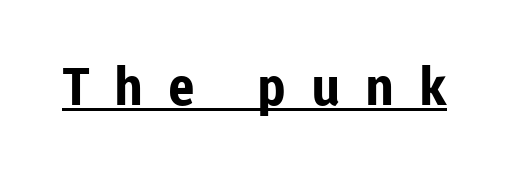
Q: Is the text bold? A: Yes.
Q: Is the text italic (slanted)? A: No, it is upright.
Q: Is the typeface a serif or a sans-serif typeface? A: Sans-serif.
Q: Is the text underlined? A: Yes.
Q: Is the spacing between letters normal or unusually wide? A: Unusually wide.
Q: Width (condensed, normal, or wide)? A: Normal.
Q: Stroke contrast? A: Low.
Q: x-height? A: Medium.
Q: Monospaced? A: No.
